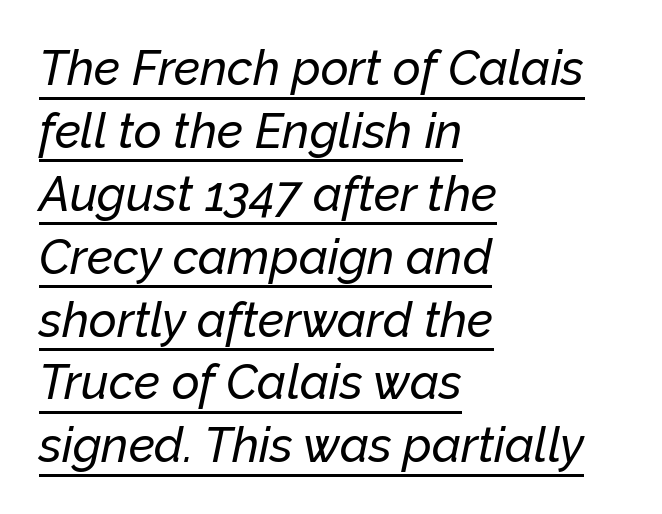
The image shows 48 px text type, italic (leaning right); set left-aligned, normal line spacing (1.31x), normal letter spacing, underlined; low stroke contrast and a medium x-height.
